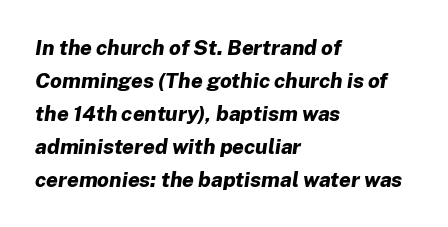
The image shows 21 px bold type, italic (leaning right); set left-aligned, normal line spacing (1.57x), normal letter spacing, not underlined.
